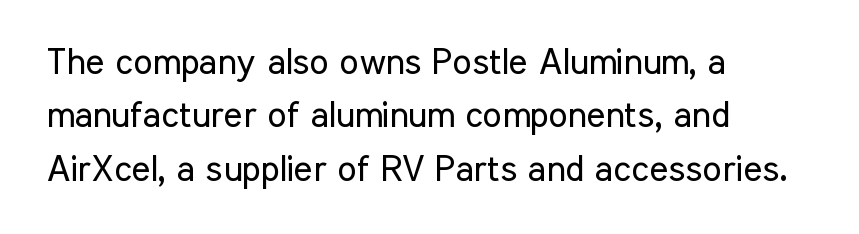
Q: Is the text bold? A: No.
Q: Is the text italic (slanted)? A: No, it is upright.
Q: Is the typeface a serif or a sans-serif typeface? A: Sans-serif.
Q: Is the text underlined? A: No.
Q: How is the paragraph aligned? A: Left-aligned.
Q: Is the spacing between letters normal or unusually wide? A: Normal.
Q: Is the spacing between lines tight, normal or loose? A: Normal.
Q: Width (condensed, normal, or wide)? A: Condensed.
Q: Stroke contrast? A: Low.
Q: x-height? A: Medium.
Q: Monospaced? A: No.
